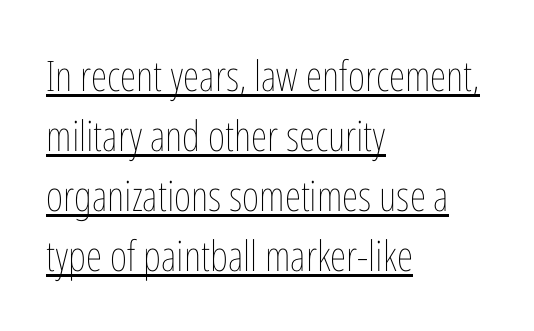
Q: Is the text bold? A: No.
Q: Is the text italic (slanted)? A: No, it is upright.
Q: Is the text underlined? A: Yes.
Q: How is the paragraph aligned? A: Left-aligned.
Q: Is the spacing between letters normal or unusually wide? A: Normal.
Q: Is the spacing between lines tight, normal or loose? A: Normal.
Q: Width (condensed, normal, or wide)? A: Condensed.
Q: Stroke contrast? A: Low.
Q: x-height? A: Medium.
Q: Monospaced? A: No.
